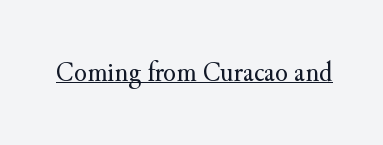
{"serif": "yes", "italic": "no", "bold": "no", "weight": "regular", "width": "normal", "stroke_contrast": "medium", "x_height": "small", "monospaced": "no", "underline": "yes", "letter_spacing": "normal", "letter_spacing_em": 0.0, "glyph_px": 29}
